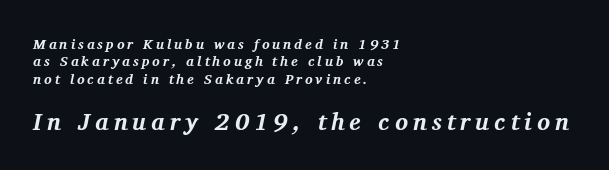
Rendered with sloped, italic letterforms. Character size in the trailing block exceeds that of the leading block. As a designer I'd log this as weight 700, bold. Loose tracking; the words dissolve into strings of separated letters. If you drew a ruler down the left edge, every line would touch it. A bare baseline throughout the passage.
